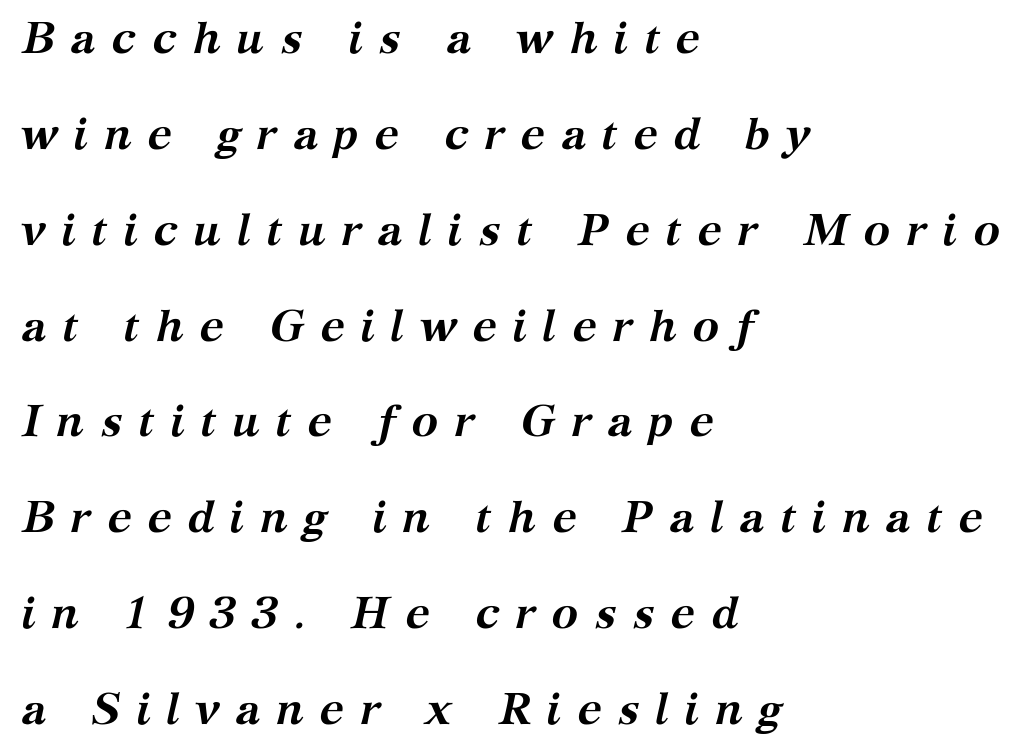
A bare baseline throughout the passage. Stroke terminals: seriffed. These lines carry a lot of weight — the face is fully bold. The rendering uses natural spacing where letterforms have individual widths. Widely set lines give the paragraph a tall, airy silhouette. Line starts are locked; line ends wander.
